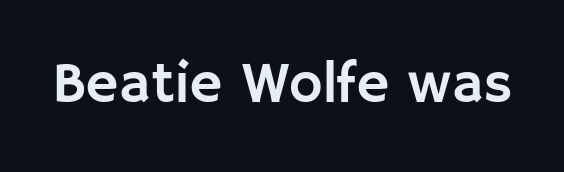
{"serif": "no", "italic": "no", "width": "normal", "stroke_contrast": "low", "x_height": "large", "monospaced": "no", "underline": "no", "letter_spacing": "normal", "letter_spacing_em": 0.0, "glyph_px": 57}
